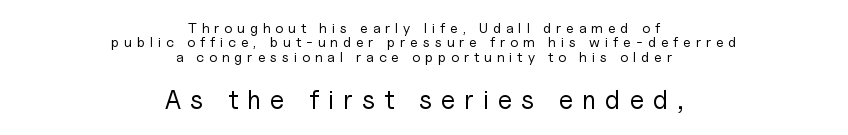
The image shows 26 px text type, upright; set centered, tight line spacing (1.02x), unusually wide letter spacing (+0.35 em), not underlined; the second (bottom) block is 1.86x larger.
